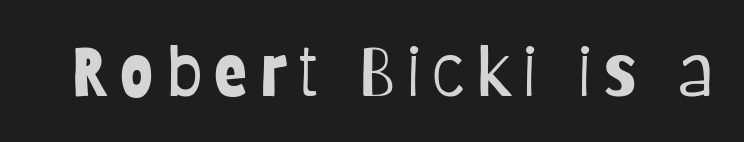
{"serif": "no", "italic": "no", "bold": "no", "weight": "light", "width": "condensed", "stroke_contrast": "low", "x_height": "large", "monospaced": "no", "underline": "no", "glyph_px": 69}
